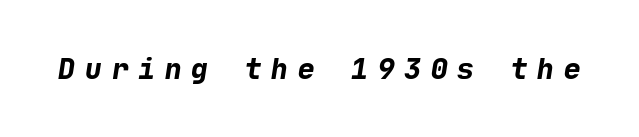
Strong, thick strokes mark this as bold type. Typographically, this falls in the sans-serif category. Lines of text with bare space underneath. The tracking jumps out immediately: characters are airy and widely separated.
